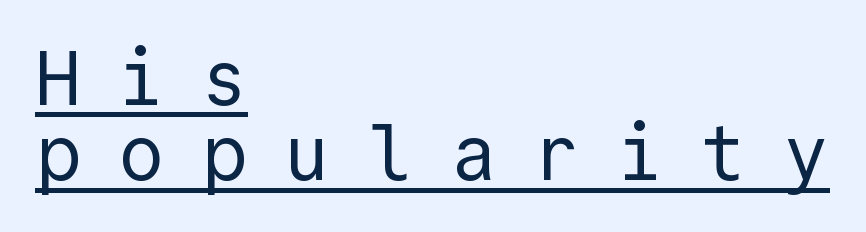
How are the letters spaced? Widely, with obvious added tracking. The type sits square on the baseline with zero lean. The letters look calm and open, with moderate or lighter stems. You can see a thin bar hugging the bottom of the glyphs. You can tell from the bare stems that sans-serif type was used. Horizontally, the lines are justified to the leading edge only.
